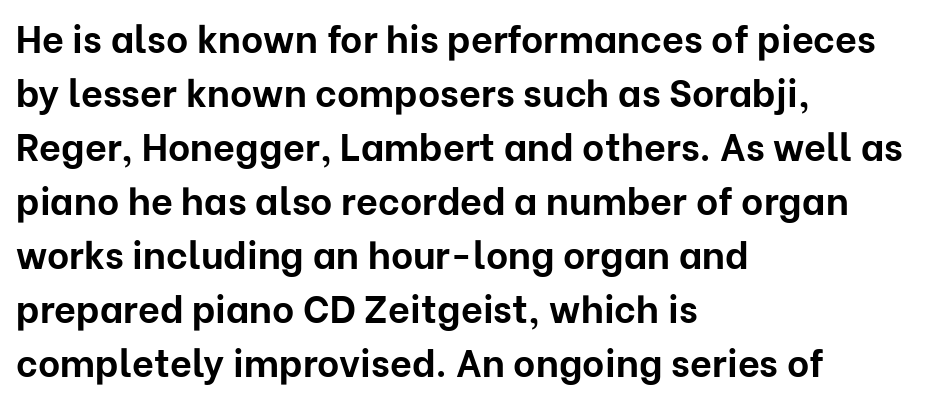
Italic? Not at all — the glyphs are vertical. Here the glyphs are tracked normally, forming tight word shapes. Is this a sans? Yes — the strokes have no serifs. Decoration check: the copy has no underline. The rendering anchors every line to the left-hand side. Proportional: the letters do not fall into vertical columns.
